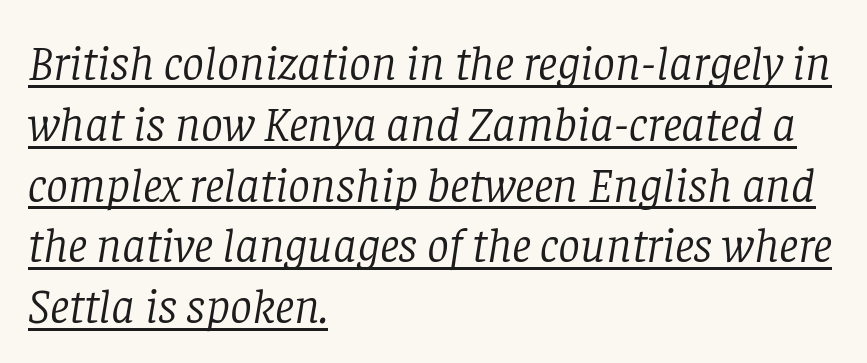
{"serif": "yes", "italic": "yes", "lean": "right", "slant_degrees": 8, "bold": "no", "weight": "light", "width": "normal", "stroke_contrast": "low", "x_height": "large", "monospaced": "no", "underline": "yes", "align": "left", "line_spacing_ratio": 1.24, "letter_spacing": "normal", "letter_spacing_em": 0.0, "glyph_px": 49}
